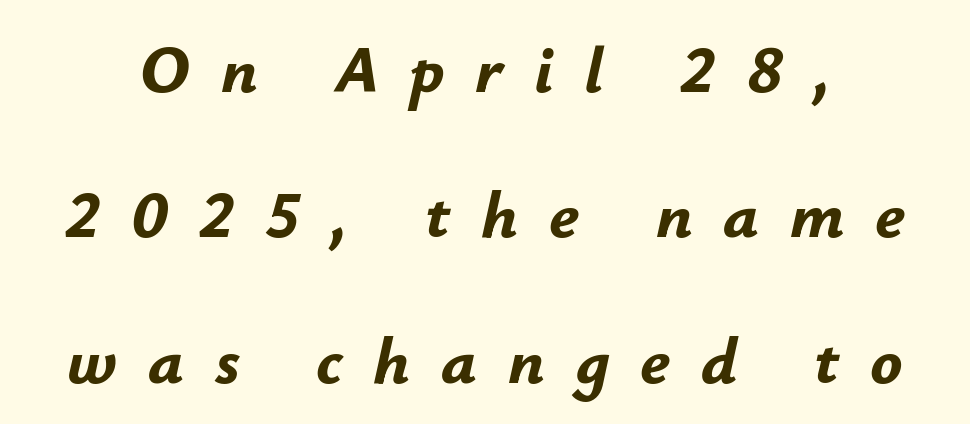
The image shows 67 px bold type, italic (leaning right); set loose line spacing (2.17x), unusually wide letter spacing (+0.46 em), not underlined; low stroke contrast and a small x-height.
